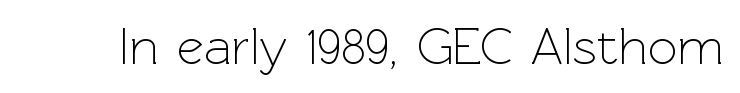
{"serif": "no", "italic": "no", "bold": "no", "weight": "light", "width": "normal", "x_height": "medium", "monospaced": "no", "underline": "no", "letter_spacing": "normal", "letter_spacing_em": 0.0, "glyph_px": 52}
